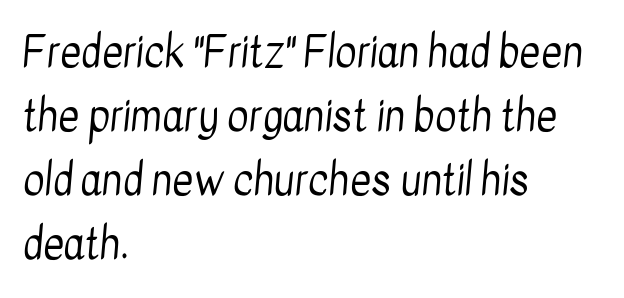
{"serif": "no", "bold": "no", "weight": "regular", "width": "condensed", "stroke_contrast": "low", "x_height": "medium", "monospaced": "no", "underline": "no", "align": "left", "line_spacing": "normal", "line_spacing_ratio": 1.56, "letter_spacing": "normal", "letter_spacing_em": 0.0, "glyph_px": 41}
